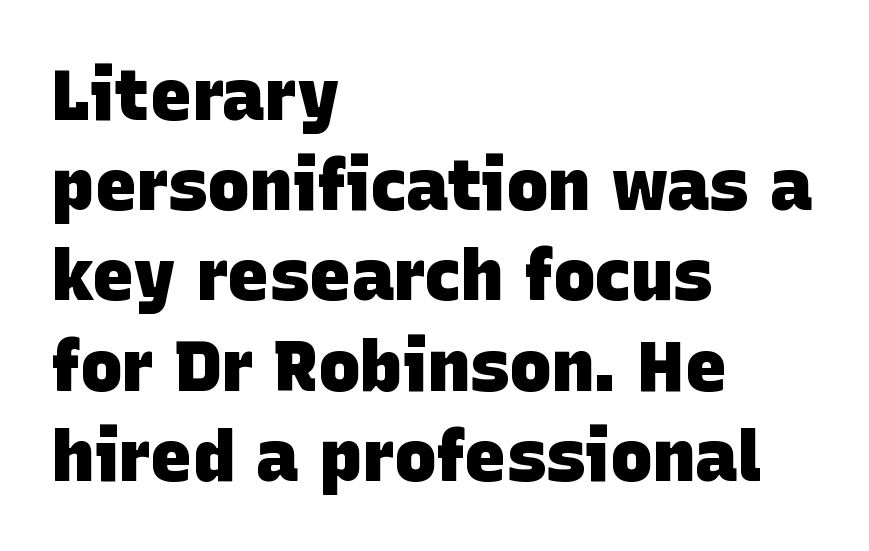
Q: Is the text bold? A: Yes.
Q: Is the typeface a serif or a sans-serif typeface? A: Sans-serif.
Q: Is the text underlined? A: No.
Q: How is the paragraph aligned? A: Left-aligned.
Q: Is the spacing between letters normal or unusually wide? A: Normal.
Q: Is the spacing between lines tight, normal or loose? A: Normal.
Q: Width (condensed, normal, or wide)? A: Normal.
Q: Stroke contrast? A: Low.
Q: x-height? A: Large.
Q: Monospaced? A: No.
